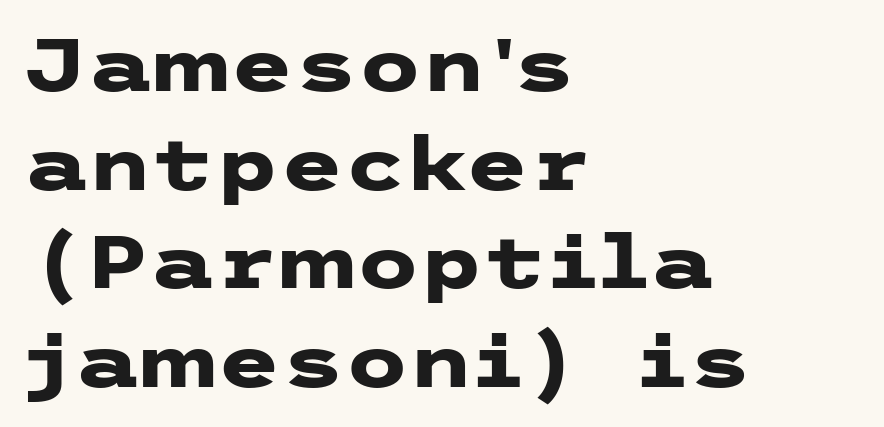
Q: Is the text bold? A: Yes.
Q: Is the text italic (slanted)? A: No, it is upright.
Q: Is the typeface a serif or a sans-serif typeface? A: Sans-serif.
Q: Is the text underlined? A: No.
Q: How is the paragraph aligned? A: Left-aligned.
Q: Is the spacing between letters normal or unusually wide? A: Normal.
Q: Is the spacing between lines tight, normal or loose? A: Normal.
Q: Width (condensed, normal, or wide)? A: Wide.
Q: Stroke contrast? A: Low.
Q: x-height? A: Medium.
